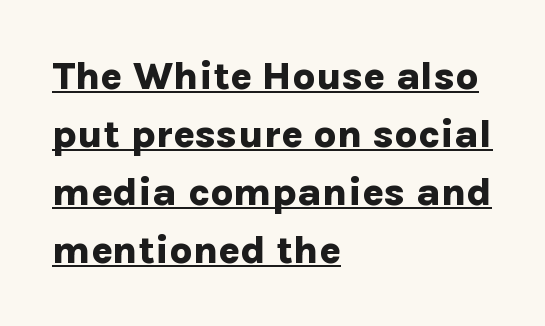
{"serif": "no", "italic": "no", "bold": "yes", "weight": "bold", "width": "normal", "stroke_contrast": "low", "x_height": "medium", "monospaced": "no", "underline": "yes", "align": "left", "line_spacing": "normal", "line_spacing_ratio": 1.45, "letter_spacing": "normal", "letter_spacing_em": 0.0, "glyph_px": 40}
